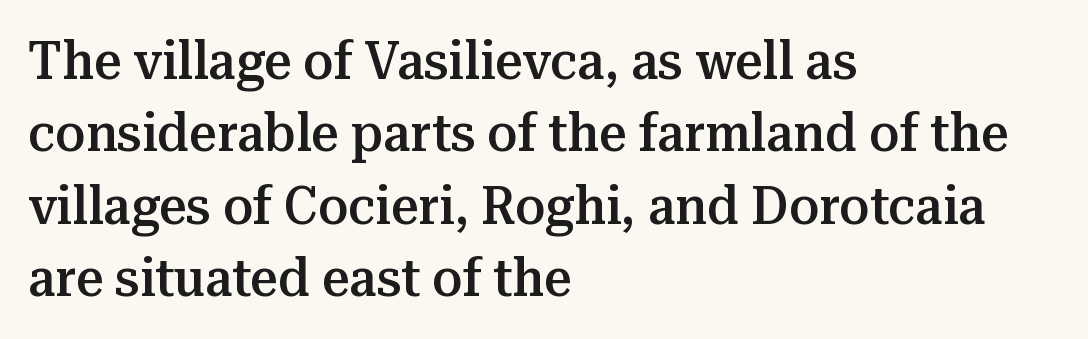
Q: Is the text bold? A: Semi-bold.
Q: Is the text italic (slanted)? A: No, it is upright.
Q: Is the typeface a serif or a sans-serif typeface? A: Serif.
Q: Is the text underlined? A: No.
Q: How is the paragraph aligned? A: Left-aligned.
Q: Is the spacing between letters normal or unusually wide? A: Normal.
Q: Is the spacing between lines tight, normal or loose? A: Normal.
Q: Width (condensed, normal, or wide)? A: Normal.
Q: Stroke contrast? A: Medium.
Q: x-height? A: Medium.
Q: Monospaced? A: No.
